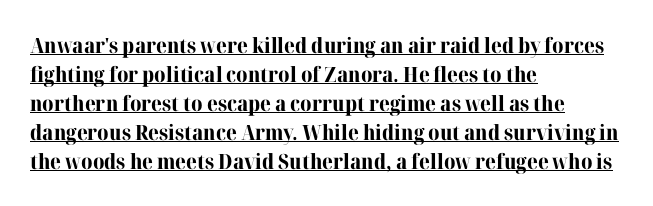
Each line of the rendering has a horizontal stroke beneath the glyphs. A typesetter would mark this as roman, not italic. The characters look thick and weighty, a clear bold. Nothing unusual about the tracking: characters are spaced as the font intends.
